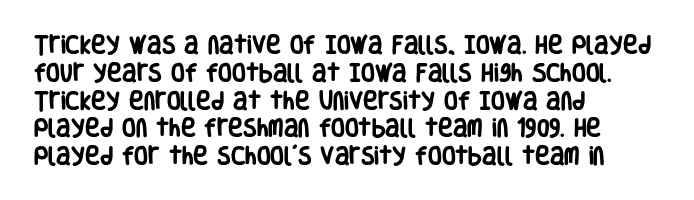
Q: Is the text bold? A: Yes.
Q: Is the text italic (slanted)? A: No, it is upright.
Q: Is the text underlined? A: No.
Q: How is the paragraph aligned? A: Left-aligned.
Q: Is the spacing between letters normal or unusually wide? A: Normal.
Q: Is the spacing between lines tight, normal or loose? A: Normal.
